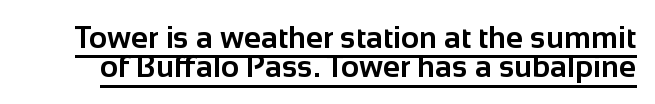
The image shows 31 px bold sans-serif type, upright; set tight line spacing (0.95x), normal letter spacing, underlined; low stroke contrast and a medium x-height.
